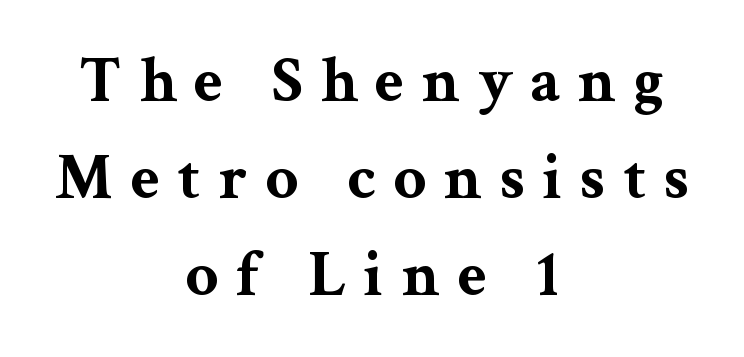
The image shows 65 px bold, wide serif type, upright; set centered, normal line spacing (1.49x), unusually wide letter spacing (+0.27 em), not underlined; medium stroke contrast and a medium x-height.
